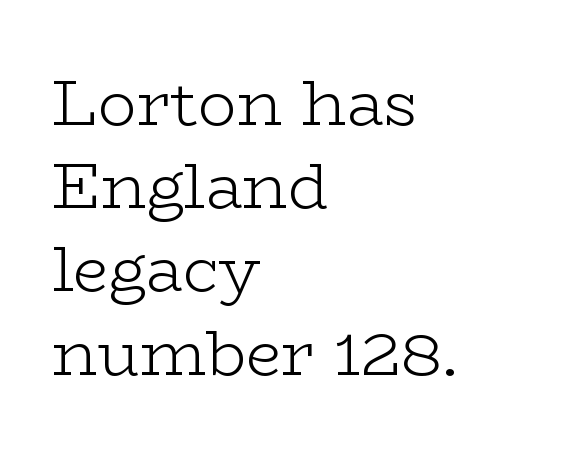
{"serif": "yes", "italic": "no", "bold": "no", "weight": "light", "width": "wide", "stroke_contrast": "low", "x_height": "medium", "monospaced": "no", "underline": "no", "align": "left", "line_spacing": "normal", "line_spacing_ratio": 1.3, "letter_spacing": "normal", "letter_spacing_em": 0.0, "glyph_px": 64}
